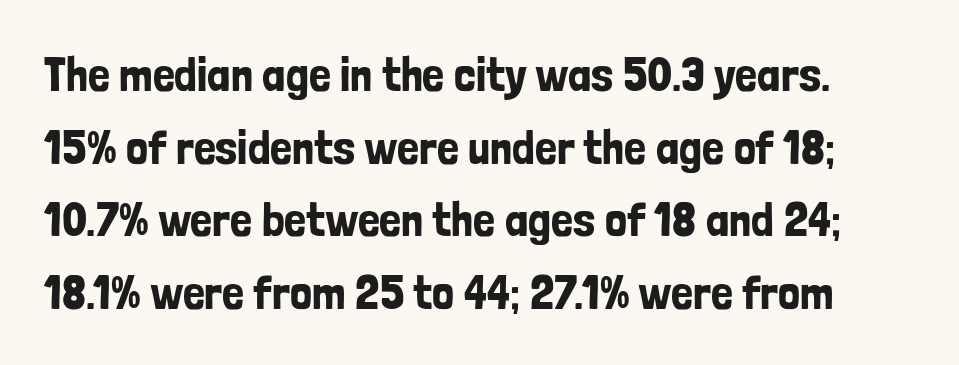
{"serif": "no", "italic": "no", "width": "condensed", "stroke_contrast": "low", "x_height": "medium", "monospaced": "no", "underline": "no", "line_spacing": "normal", "line_spacing_ratio": 1.48, "letter_spacing": "normal", "letter_spacing_em": 0.0, "glyph_px": 49}
